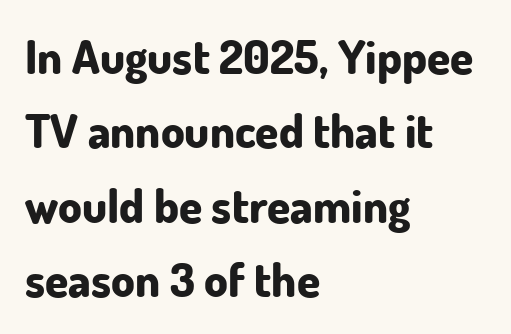
Compared with typical paragraphs, the rows here are spaced about the same. Spacing verdict: proportional, widths tailored to each character. What stands out about the letter spacing? Nothing — it is the standard amount. Look at the bottom of the vertical strokes: they stop flat, with no serifs. Teacher's note: observe the even left margin — that is flush-left alignment.
